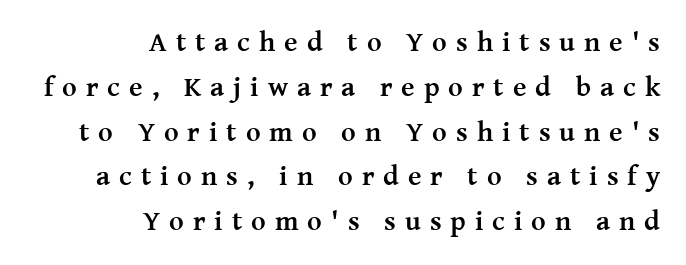
The face used here is proportionally spaced, like ordinary book or web type. In terms of letterspacing, this is a distinctly airy, spread setting. Does the copy run flush right? Yes — the right margin is perfectly even. The lettering stays uniformly vertical, giving the passage a roman look. Reading down the column, the eye jumps a familiar distance to each next line.
